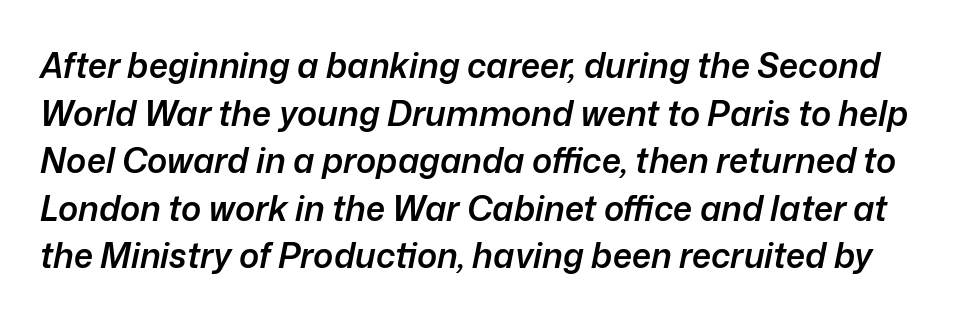
The image shows 34 px semibold type, italic (leaning right); set normal line spacing (1.4x), normal letter spacing, not underlined; low stroke contrast and a medium x-height.
